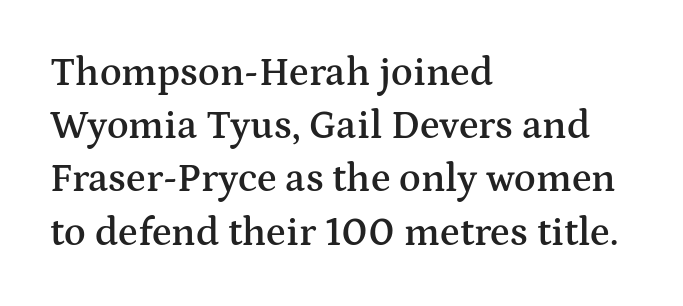
The image shows 40 px semibold, wide serif type, upright; set left-aligned, normal line spacing (1.33x), normal letter spacing, not underlined; medium stroke contrast and a medium x-height.
